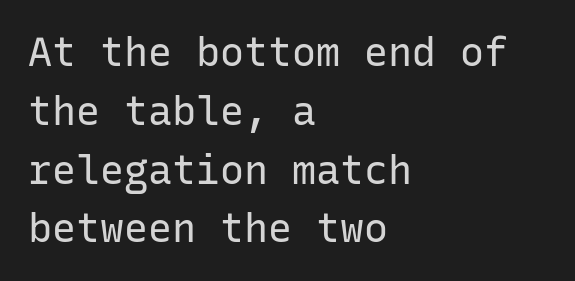
This sample uses an upright cut, with every glyph sitting square on the baseline. Each stroke keeps to a modest, everyday thickness or less. Compared with a centered layout, this one pins lines to the left instead. The typeface chosen for these lines omits serifs.
